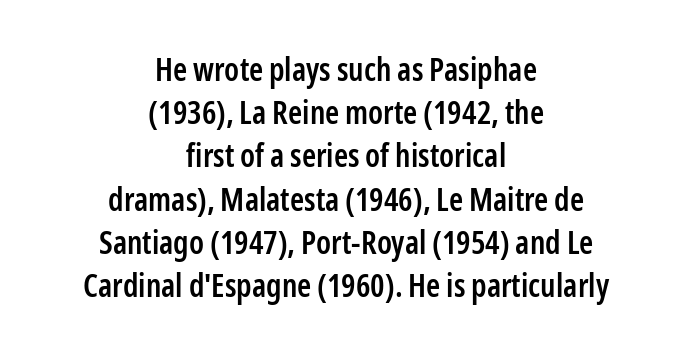
The passage shown stacks its lines at a standard gap. The face used here is proportionally spaced, like ordinary book or web type. The type sits square on the baseline with zero lean. A clean baseline with only descenders dipping below it. Typographic density is moderately raised because the face is semibold. The passage shown is typeset with a sans-serif family.
